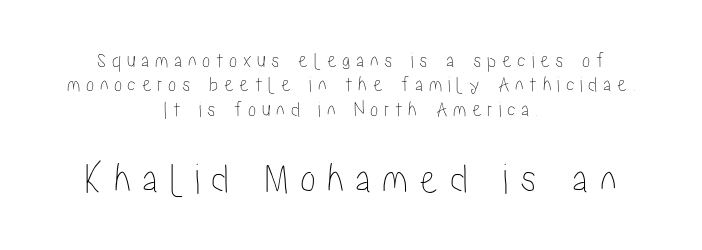
Q: Is the text italic (slanted)? A: No, it is upright.
Q: Is the text underlined? A: No.
Q: How is the paragraph aligned? A: Centered.
Q: Is the spacing between letters normal or unusually wide? A: Unusually wide.
Q: Is the spacing between lines tight, normal or loose? A: Tight.
Q: Which block of text is set in a larger size, the first (top) or the second (bottom)? A: The second (bottom) one.
Q: Width (condensed, normal, or wide)? A: Condensed.
Q: Stroke contrast? A: Low.
Q: x-height? A: Medium.
Q: Monospaced? A: No.
